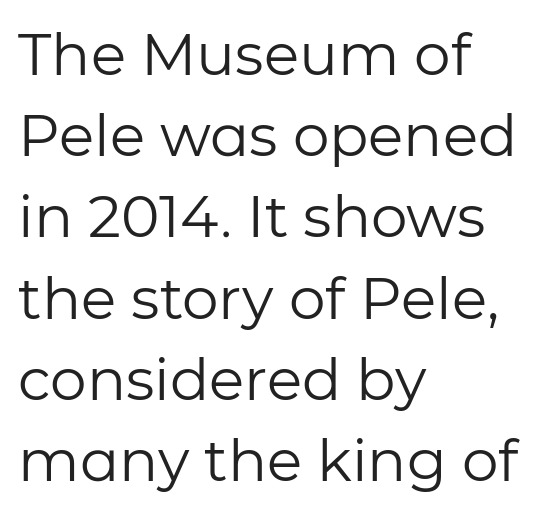
The image shows 58 px regular-weight sans-serif type, upright; set left-aligned, normal line spacing (1.4x), normal letter spacing, not underlined; low stroke contrast and a medium x-height.
